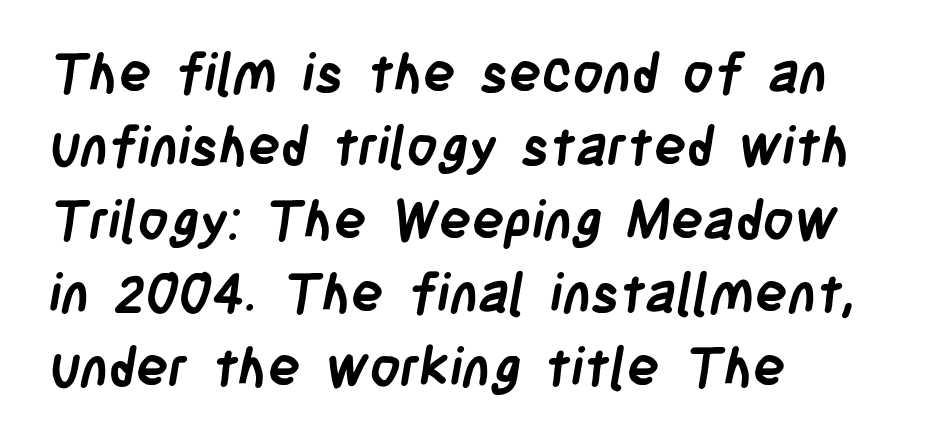
Nothing sits at the stroke ends, so this counts as sans-serif. Clear beneath every line of the passage. The font is running at its bold setting. Whoever set this chose a conventional vertical rhythm.
